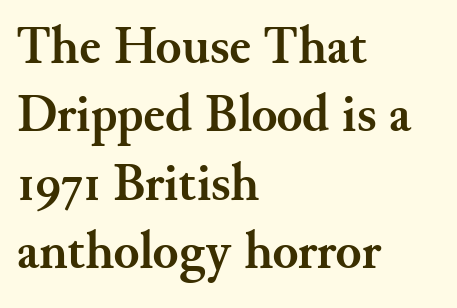
Q: Is the text bold? A: Yes.
Q: Is the text italic (slanted)? A: No, it is upright.
Q: Is the typeface a serif or a sans-serif typeface? A: Serif.
Q: Is the text underlined? A: No.
Q: How is the paragraph aligned? A: Left-aligned.
Q: Is the spacing between letters normal or unusually wide? A: Normal.
Q: Is the spacing between lines tight, normal or loose? A: Normal.
Q: Width (condensed, normal, or wide)? A: Normal.
Q: Stroke contrast? A: Medium.
Q: x-height? A: Small.
Q: Monospaced? A: No.
